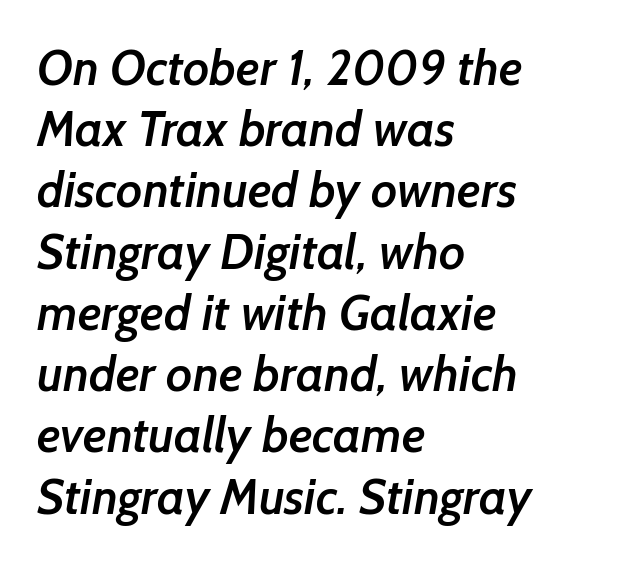
Q: Is the text bold? A: Semi-bold.
Q: Is the typeface a serif or a sans-serif typeface? A: Sans-serif.
Q: Is the text underlined? A: No.
Q: How is the paragraph aligned? A: Left-aligned.
Q: Is the spacing between letters normal or unusually wide? A: Normal.
Q: Is the spacing between lines tight, normal or loose? A: Normal.
Q: Width (condensed, normal, or wide)? A: Normal.
Q: Stroke contrast? A: Low.
Q: x-height? A: Medium.
Q: Monospaced? A: No.
